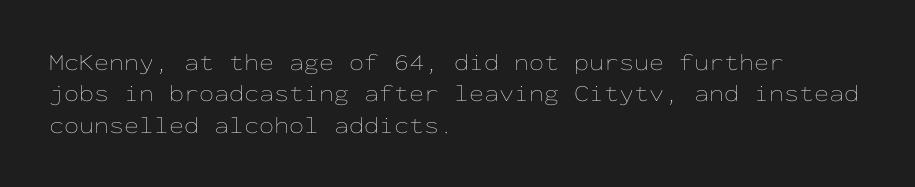
{"italic": "no", "bold": "no", "underline": "no", "align": "left", "line_spacing": "normal", "line_spacing_ratio": 1.31, "letter_spacing": "normal", "letter_spacing_em": 0.0, "glyph_px": 24}
